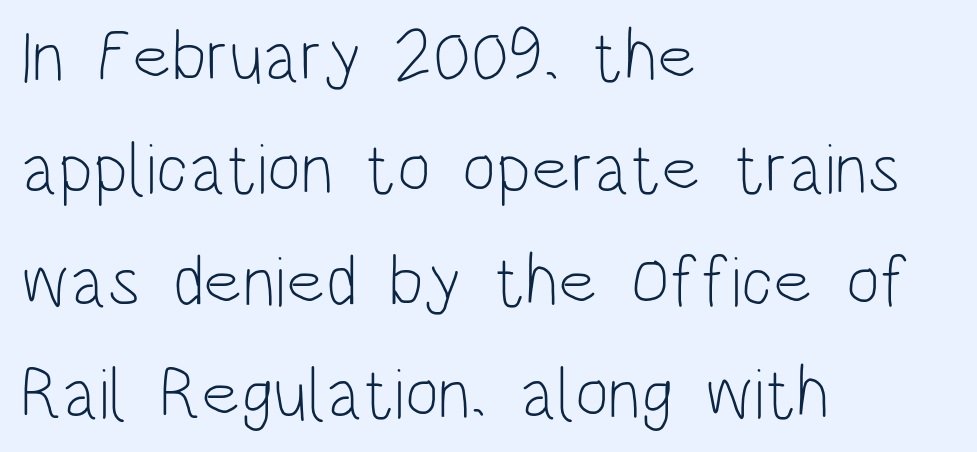
Q: Is the text bold? A: No.
Q: Is the text italic (slanted)? A: No, it is upright.
Q: Is the typeface a serif or a sans-serif typeface? A: Sans-serif.
Q: Is the text underlined? A: No.
Q: How is the paragraph aligned? A: Left-aligned.
Q: Is the spacing between letters normal or unusually wide? A: Normal.
Q: Is the spacing between lines tight, normal or loose? A: Normal.
Q: Width (condensed, normal, or wide)? A: Condensed.
Q: Stroke contrast? A: Low.
Q: x-height? A: Large.
Q: Monospaced? A: No.
